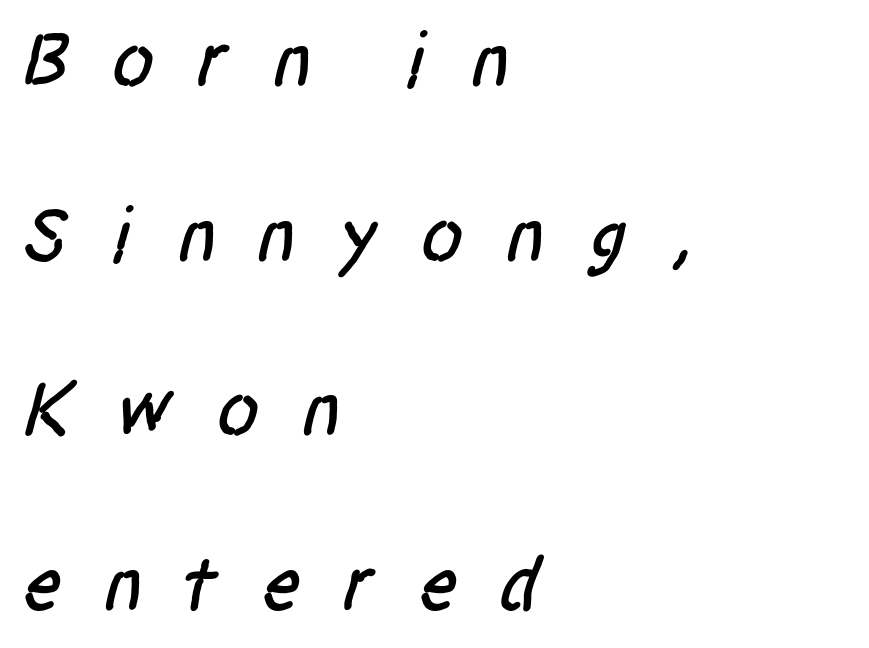
The image shows 79 px condensed sans-serif type; set left-aligned, loose line spacing (2.21x), unusually wide letter spacing (+0.49 em), not underlined; low stroke contrast and a large x-height.
